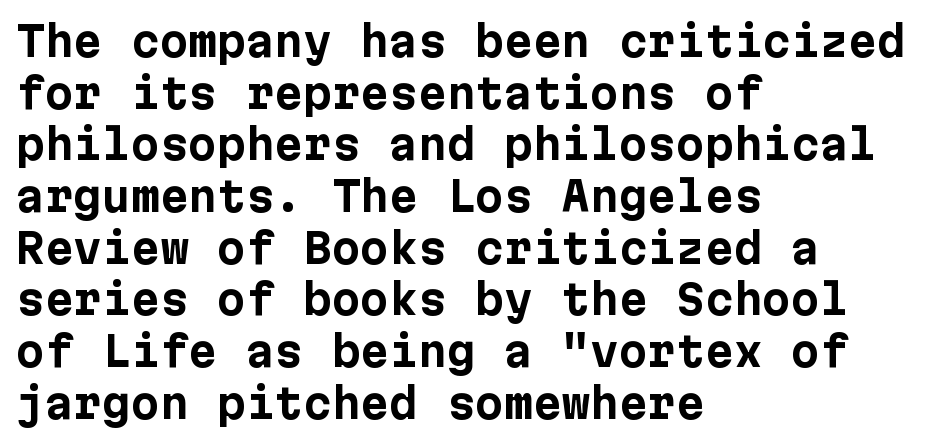
The image shows 41 px bold sans-serif type, upright; set left-aligned, normal line spacing (1.26x), normal letter spacing, not underlined; low stroke contrast and a medium x-height.
